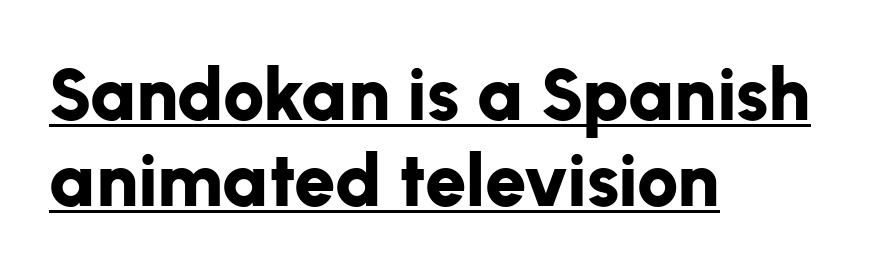
The image shows 74 px bold sans-serif type, upright; set left-aligned, line spacing 1.16x, normal letter spacing, underlined; low stroke contrast and a medium x-height.
